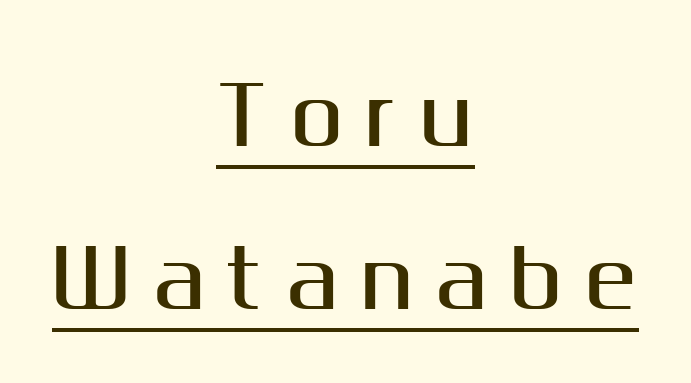
Are there feet on the stems? There aren't — it's a sans. Interline gaps are noticeably wide in this sample. These lines were composed using upright roman letters. Varying glyph widths throughout — classic text-font behaviour. Tracking here is generous; glyphs stand well apart from one another. The paragraph has two soft edges and a firm central axis.
